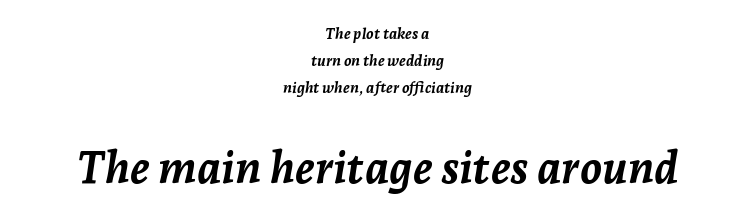
The image shows 44 px semibold type, italic (leaning right); set centered, line spacing 1.81x, normal letter spacing, not underlined; the second (bottom) block is 2.93x larger; low stroke contrast and a medium x-height.
